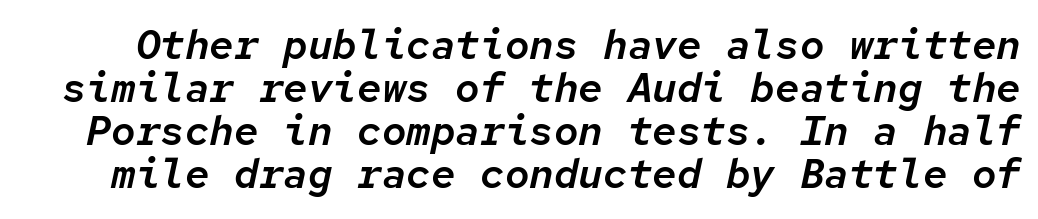
No extra tracking has been applied to these lines. Quick note: italic. Do the characters align in a grid? Yes, the font is monospaced. Quick note: underline off.
